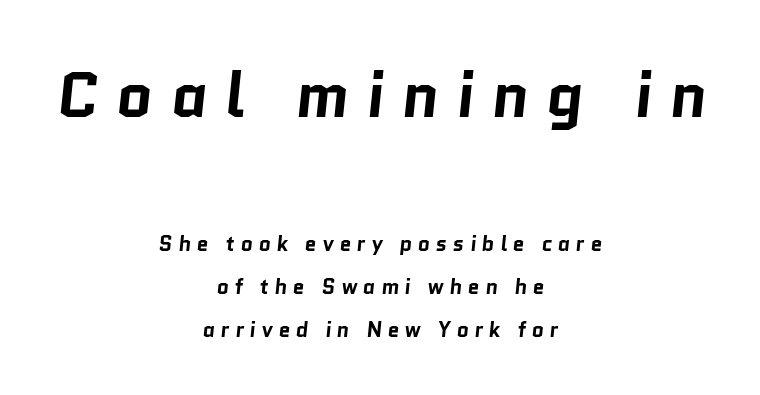
The image shows 63 px bold sans-serif type; set centered, loose line spacing (2.03x), unusually wide letter spacing (+0.27 em), not underlined; the first (top) block is 3.0x larger; low stroke contrast and a medium x-height.
